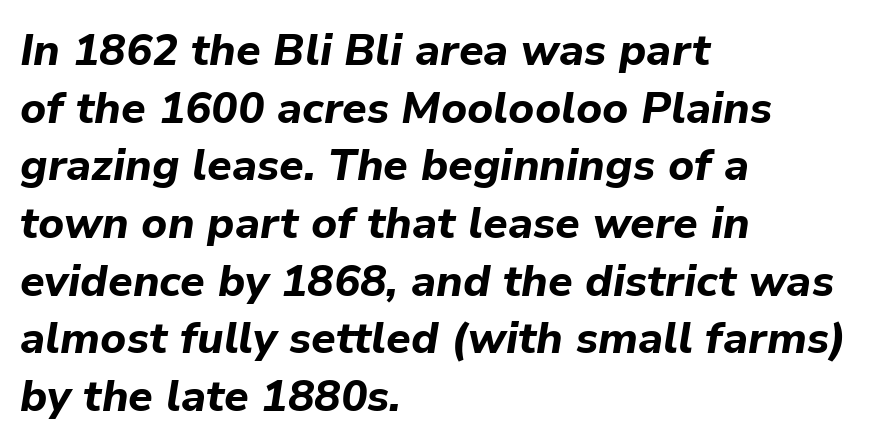
Q: Is the text bold? A: Yes.
Q: Is the text italic (slanted)? A: Yes, it leans right by about 9 degrees.
Q: Is the text underlined? A: No.
Q: How is the paragraph aligned? A: Left-aligned.
Q: Is the spacing between letters normal or unusually wide? A: Normal.
Q: Is the spacing between lines tight, normal or loose? A: Normal.
Q: Width (condensed, normal, or wide)? A: Normal.
Q: Stroke contrast? A: Low.
Q: x-height? A: Medium.
Q: Monospaced? A: No.
